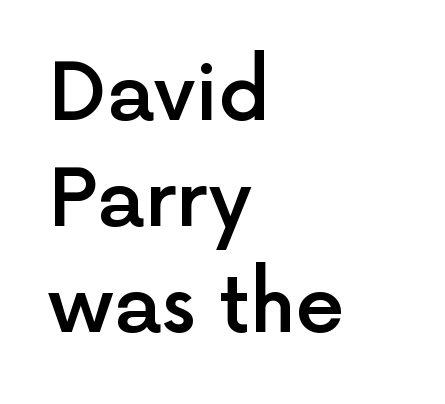
{"serif": "no", "italic": "no", "bold": "semi", "weight": "semibold", "width": "normal", "x_height": "medium", "monospaced": "no", "underline": "no", "align": "left", "line_spacing": "normal", "line_spacing_ratio": 1.34, "letter_spacing": "normal", "letter_spacing_em": 0.0, "glyph_px": 79}
